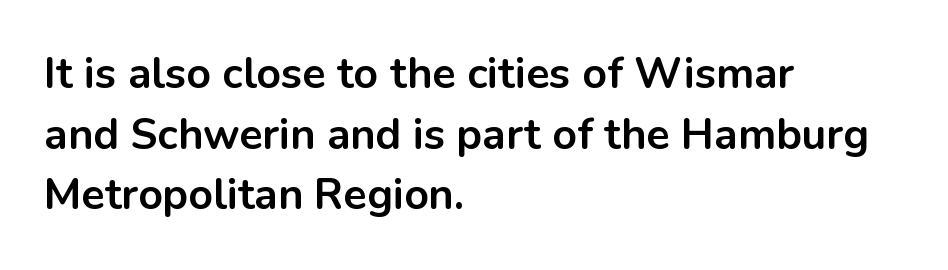
Has an underline been added? It has not. No extra tracking has been applied to these lines. In terms of leading, this rendering sits right in the middle. Examine the stroke ends and you'll find no serifs. Left-aligned paragraph, ragged on the right.
